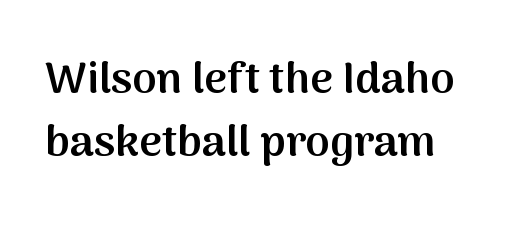
These words are printed semibold, heavier than regular yet not bold. Each word holds together tightly as a unit, with standard inter-letter gaps. Successive baselines arrive at the customary interval. Do the characters align in a grid? No, the font is proportional.
